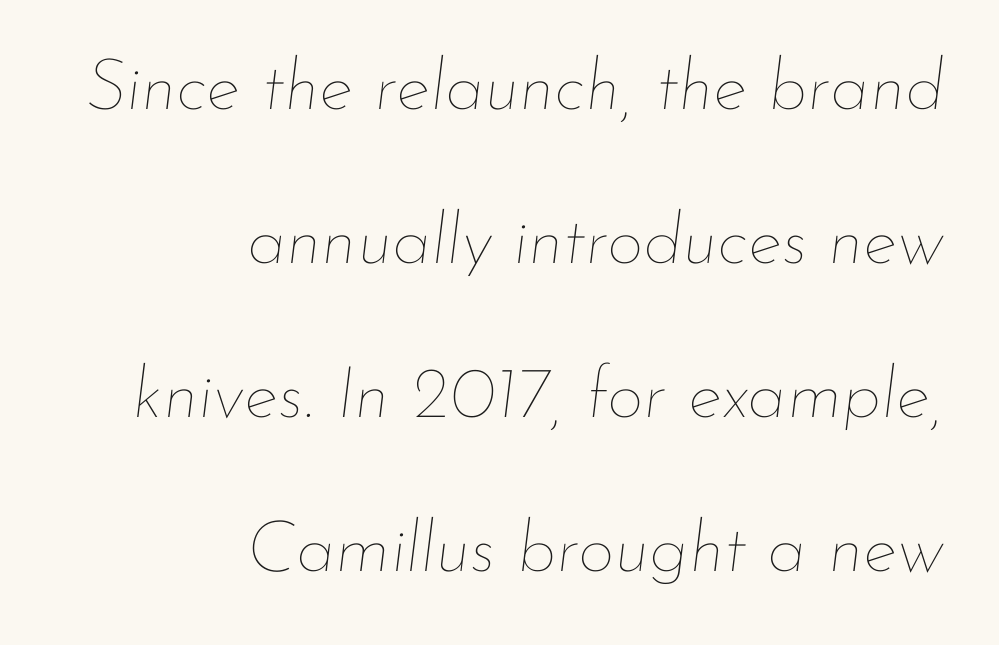
{"italic": "yes", "lean": "right", "slant_degrees": 7, "bold": "no", "weight": "thin", "width": "normal", "stroke_contrast": "low", "x_height": "small", "monospaced": "no", "underline": "no", "align": "right", "line_spacing": "loose", "line_spacing_ratio": 2.14, "letter_spacing": "normal", "letter_spacing_em": 0.0, "glyph_px": 72}
